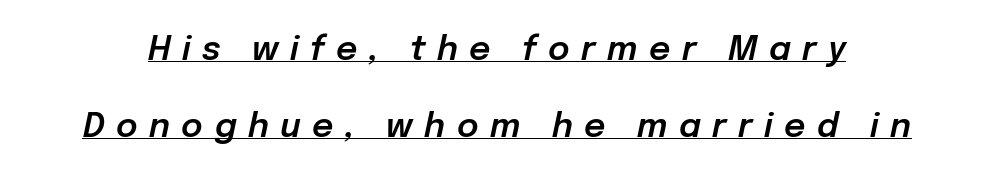
{"italic": "yes", "lean": "right", "slant_degrees": 12, "width": "normal", "stroke_contrast": "low", "x_height": "medium", "monospaced": "no", "underline": "yes", "line_spacing": "loose", "line_spacing_ratio": 2.32, "letter_spacing": "wide", "letter_spacing_em": 0.35, "glyph_px": 33}
